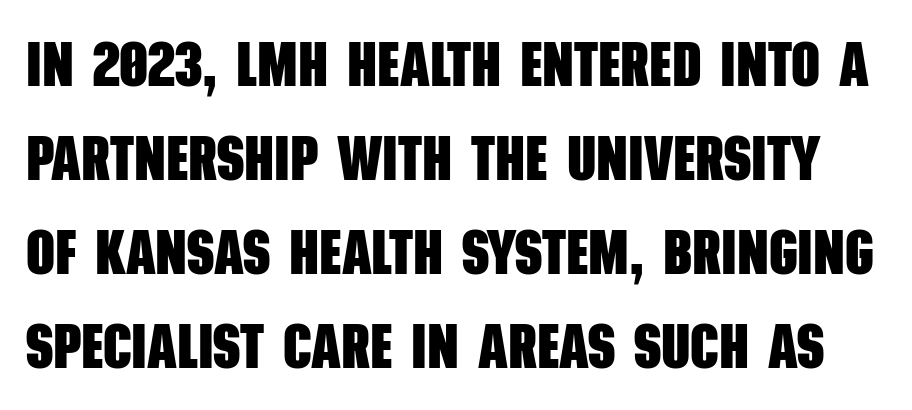
The image shows 63 px heavy, condensed sans-serif type; set normal line spacing (1.49x), normal letter spacing, not underlined; low stroke contrast and a large x-height.
